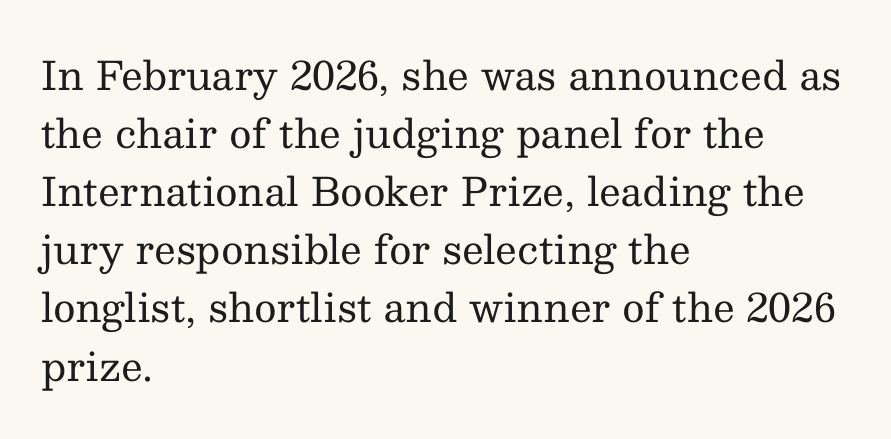
The font's upright variant was chosen for this text. Stroke terminals: seriffed. The face used here is proportionally spaced, like ordinary book or web type. Whoever set this chose a conventional vertical rhythm.
